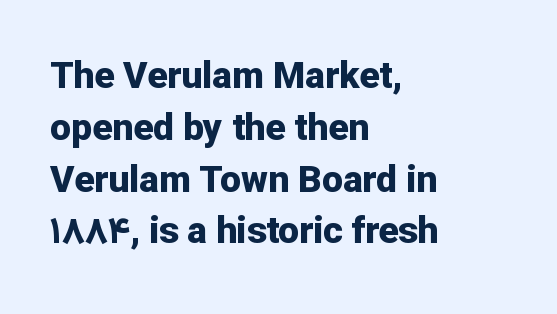
The image shows 37 px bold sans-serif type, upright; set left-aligned, normal line spacing (1.4x), normal letter spacing, not underlined; low stroke contrast and a medium x-height.
